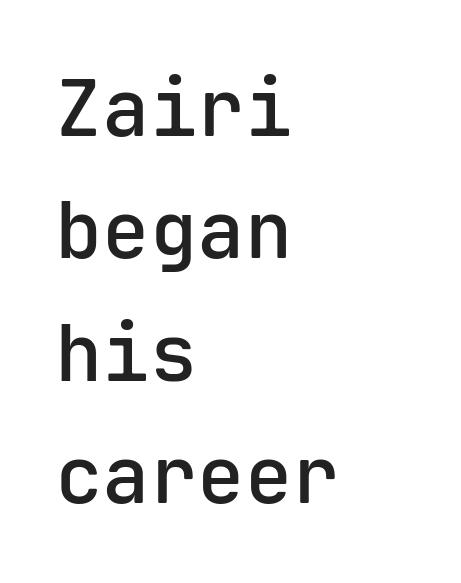
Q: Is the text bold? A: Semi-bold.
Q: Is the text italic (slanted)? A: No, it is upright.
Q: Is the typeface a serif or a sans-serif typeface? A: Sans-serif.
Q: Is the text underlined? A: No.
Q: How is the paragraph aligned? A: Left-aligned.
Q: Is the spacing between letters normal or unusually wide? A: Normal.
Q: Is the spacing between lines tight, normal or loose? A: Normal.
Q: Width (condensed, normal, or wide)? A: Normal.
Q: Stroke contrast? A: Low.
Q: x-height? A: Medium.
Q: Monospaced? A: Yes.
